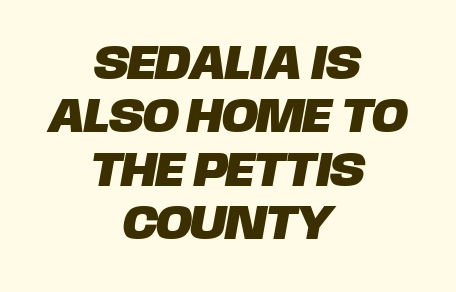
The image shows 49 px sans-serif type; set centered, tight line spacing (1.09x), normal letter spacing, not underlined; low stroke contrast and a large x-height.
